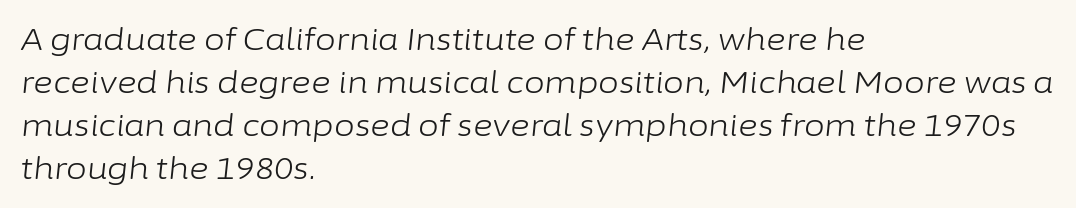
Q: Is the text bold? A: No.
Q: Is the text italic (slanted)? A: Yes, it leans right by about 6 degrees.
Q: Is the text underlined? A: No.
Q: How is the paragraph aligned? A: Left-aligned.
Q: Is the spacing between letters normal or unusually wide? A: Normal.
Q: Is the spacing between lines tight, normal or loose? A: Normal.
Q: Width (condensed, normal, or wide)? A: Normal.
Q: Stroke contrast? A: Low.
Q: x-height? A: Medium.
Q: Monospaced? A: No.
